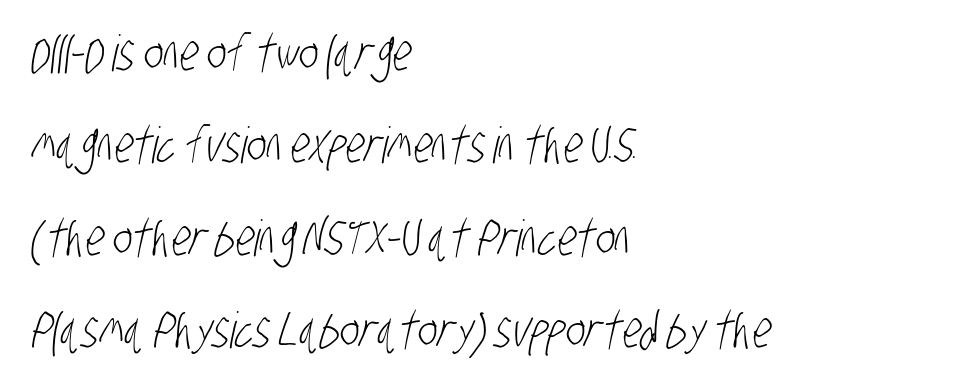
{"serif": "no", "bold": "no", "weight": "light", "width": "condensed", "stroke_contrast": "low", "x_height": "large", "monospaced": "no", "underline": "no", "align": "left", "line_spacing_ratio": 1.85, "letter_spacing": "normal", "letter_spacing_em": 0.0, "glyph_px": 50}
